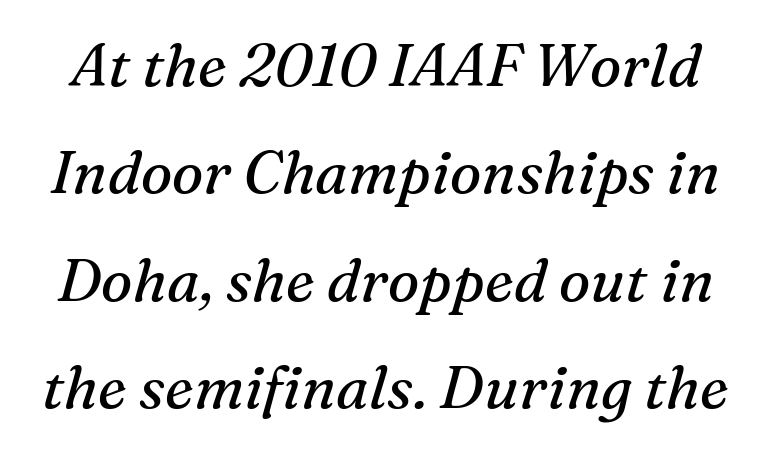
Q: Is the text bold? A: No.
Q: Is the text italic (slanted)? A: Yes, it leans right by about 16 degrees.
Q: Is the typeface a serif or a sans-serif typeface? A: Serif.
Q: Is the text underlined? A: No.
Q: Is the spacing between letters normal or unusually wide? A: Normal.
Q: Width (condensed, normal, or wide)? A: Normal.
Q: Stroke contrast? A: Medium.
Q: x-height? A: Medium.
Q: Monospaced? A: No.
